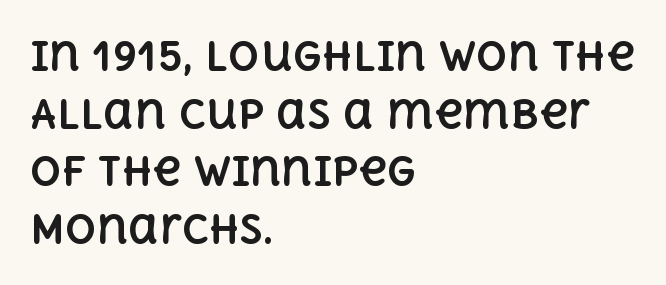
Q: Is the text bold? A: Yes.
Q: Is the text italic (slanted)? A: No, it is upright.
Q: Is the text underlined? A: No.
Q: How is the paragraph aligned? A: Left-aligned.
Q: Is the spacing between letters normal or unusually wide? A: Normal.
Q: Is the spacing between lines tight, normal or loose? A: Normal.
Q: Width (condensed, normal, or wide)? A: Normal.
Q: x-height? A: Large.
Q: Monospaced? A: No.
